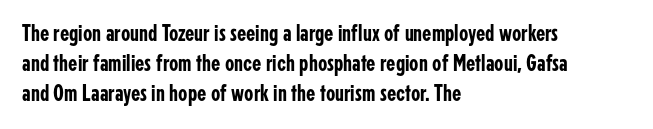
{"italic": "no", "underline": "no", "align": "left", "line_spacing_ratio": 1.24, "letter_spacing": "normal", "letter_spacing_em": 0.0, "glyph_px": 24}
